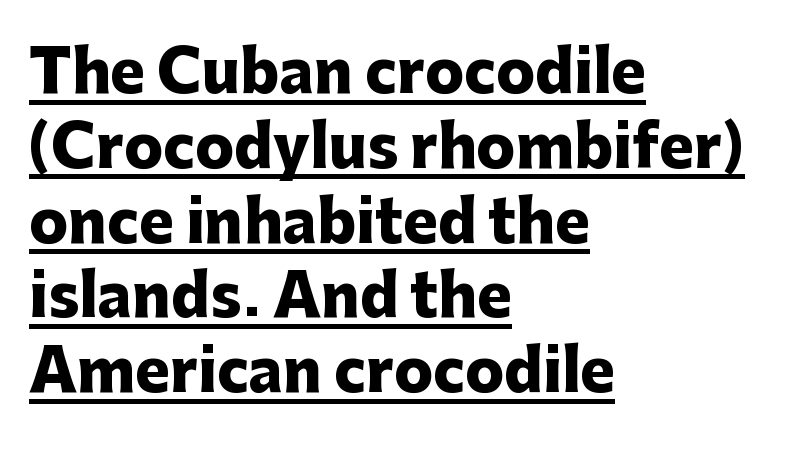
The image shows 58 px heavy sans-serif type, upright; set left-aligned, normal line spacing (1.29x), normal letter spacing, underlined; low stroke contrast and a medium x-height.
